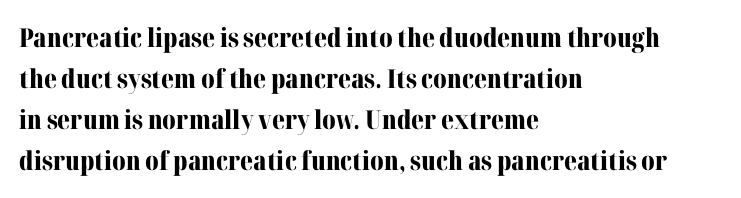
The image shows 26 px bold type, upright; set left-aligned, normal line spacing (1.58x), normal letter spacing, not underlined.
